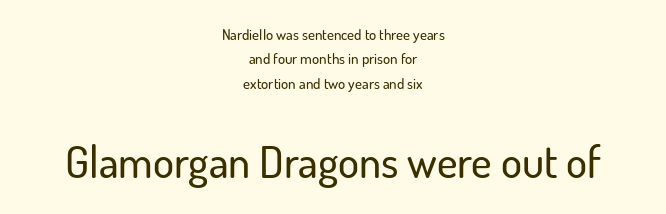
The image shows 44 px sans-serif type, upright; set centered, normal line spacing (1.62x), normal letter spacing, not underlined; the second (bottom) block is 2.93x larger; low stroke contrast and a small x-height.
